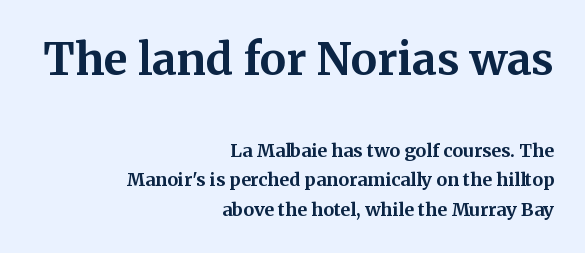
{"serif": "yes", "italic": "no", "bold": "yes", "weight": "bold", "width": "normal", "stroke_contrast": "medium", "x_height": "medium", "monospaced": "no", "underline": "no", "align": "right", "line_spacing": "normal", "line_spacing_ratio": 1.65, "letter_spacing": "normal", "letter_spacing_em": 0.0, "larger_block": "first", "size_ratio": 2.44, "glyph_px": 44}
